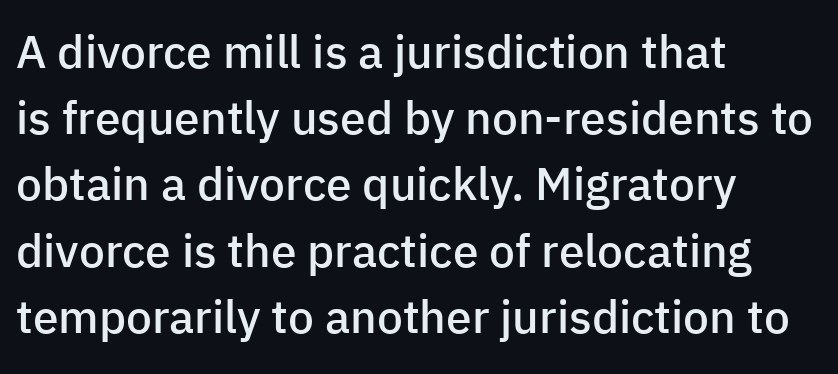
These lines are composed in type without serifs. Rule under the text: the space is simply empty. Does the lettering tilt? It doesn't — this is upright. Short and long lines alike share a common starting point at left. The line texture is even and compact thanks to regular tracking.
